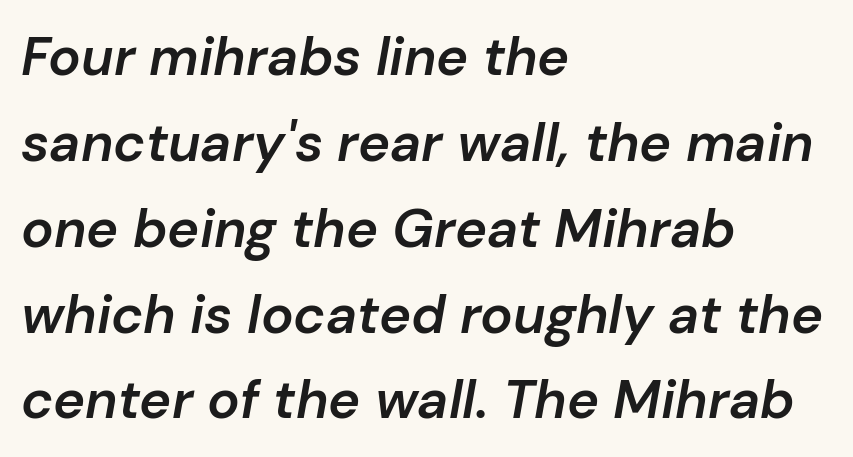
Q: Is the text bold? A: Semi-bold.
Q: Is the text italic (slanted)? A: Yes, it leans right by about 10 degrees.
Q: Is the text underlined? A: No.
Q: How is the paragraph aligned? A: Left-aligned.
Q: Is the spacing between letters normal or unusually wide? A: Normal.
Q: Is the spacing between lines tight, normal or loose? A: Normal.
Q: Width (condensed, normal, or wide)? A: Normal.
Q: Stroke contrast? A: Low.
Q: x-height? A: Medium.
Q: Monospaced? A: No.
